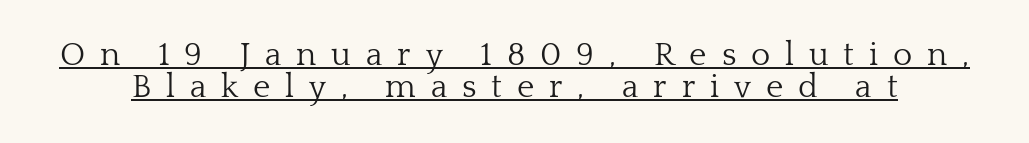
These lines have a slow, spaced-out rhythm from letter to letter. A serif font was chosen for this passage. Underlining? Definitely there. Do the characters align in a grid? No, the font is proportional. The leading is snug, giving the passage a crowded texture.
